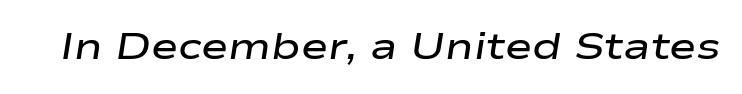
The image shows 37 px semibold, wide type, italic (leaning right); set normal letter spacing, not underlined; low stroke contrast and a medium x-height.
